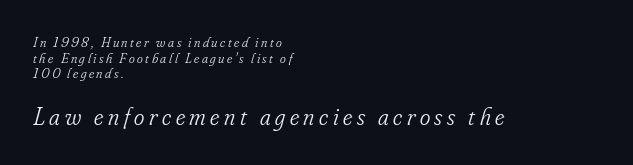
Underline: absent. The designer gave the closing block more size than the opening block. The block of text is dense from top to bottom, with scant space between rows. Each stroke keeps to a modest, everyday thickness or less. This sample uses an oblique cut, with every glyph tilted off the vertical.
